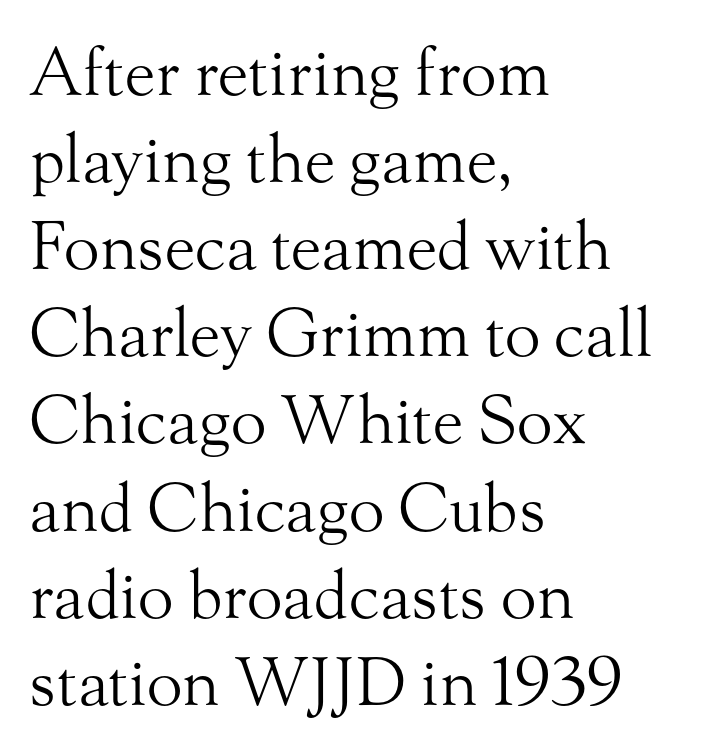
Inter-character spacing is left at the font's built-in metrics. Small tapered or slab feet sit at the stroke ends, so this counts as serif. The space directly below the letters is spotless. The letters advance in unequal steps, a hallmark of proportional type. Ascenders rise straight up at ninety degrees. The leading is moderate, giving the passage an even texture.
